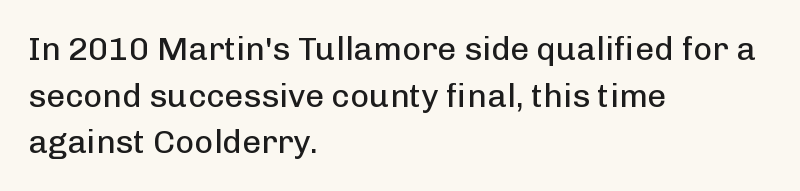
The image shows 33 px regular-weight sans-serif type, upright; set left-aligned, normal line spacing (1.41x), normal letter spacing, not underlined; low stroke contrast and a medium x-height.
